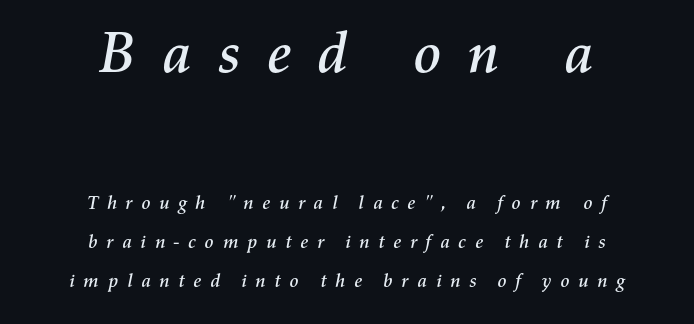
{"italic": "yes", "lean": "right", "slant_degrees": 11, "width": "normal", "stroke_contrast": "medium", "x_height": "medium", "monospaced": "no", "underline": "no", "align": "center", "line_spacing": "loose", "line_spacing_ratio": 2.05, "letter_spacing": "wide", "letter_spacing_em": 0.41, "larger_block": "first", "size_ratio": 3.05, "glyph_px": 58}
